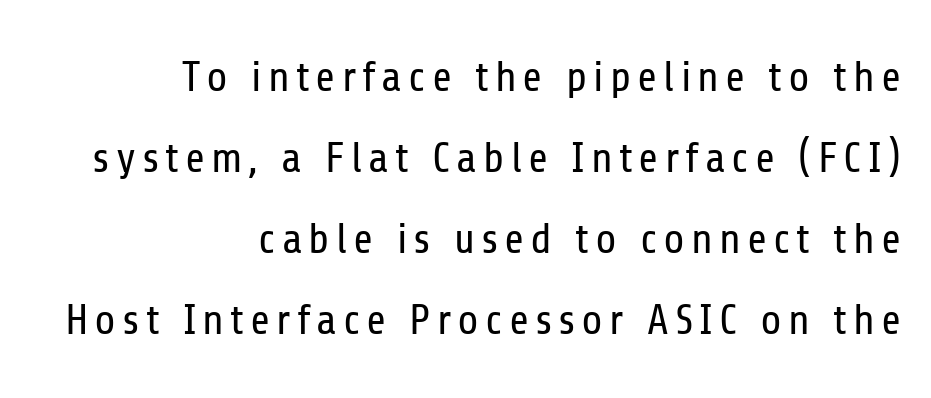
The image shows 43 px regular-weight, condensed sans-serif type, upright; set right-aligned, line spacing 1.88x, not underlined; low stroke contrast and a medium x-height.
